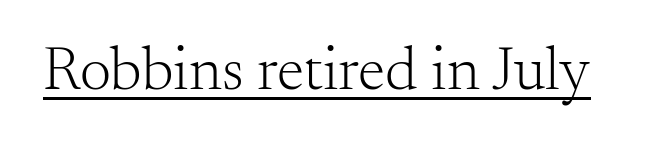
{"serif": "yes", "italic": "no", "bold": "no", "weight": "light", "width": "normal", "stroke_contrast": "medium", "x_height": "small", "monospaced": "no", "underline": "yes", "letter_spacing": "normal", "letter_spacing_em": 0.0, "glyph_px": 62}
